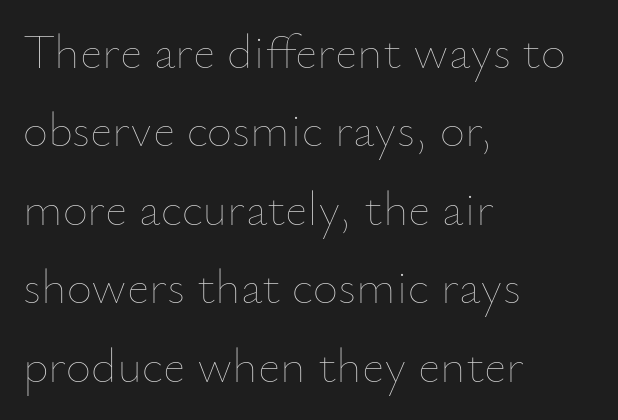
Q: Is the text bold? A: No.
Q: Is the text italic (slanted)? A: No, it is upright.
Q: Is the text underlined? A: No.
Q: How is the paragraph aligned? A: Left-aligned.
Q: Is the spacing between letters normal or unusually wide? A: Normal.
Q: Is the spacing between lines tight, normal or loose? A: Normal.
Q: Width (condensed, normal, or wide)? A: Normal.
Q: Stroke contrast? A: Low.
Q: x-height? A: Small.
Q: Monospaced? A: No.
